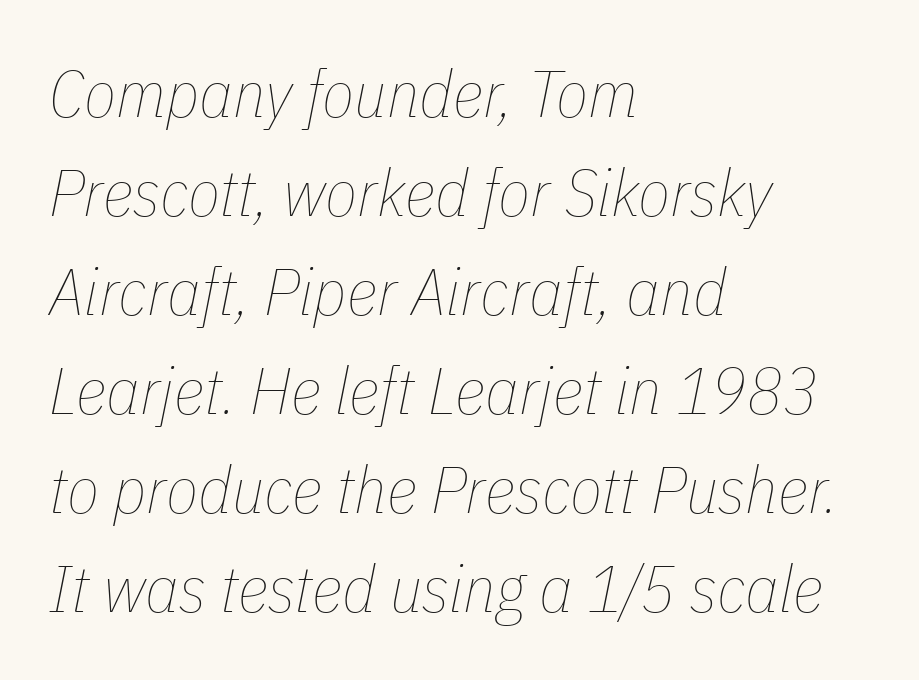
Q: Is the text bold? A: No.
Q: Is the text italic (slanted)? A: Yes, it leans right by about 11 degrees.
Q: Is the text underlined? A: No.
Q: How is the paragraph aligned? A: Left-aligned.
Q: Is the spacing between letters normal or unusually wide? A: Normal.
Q: Is the spacing between lines tight, normal or loose? A: Normal.
Q: Width (condensed, normal, or wide)? A: Condensed.
Q: Stroke contrast? A: Low.
Q: x-height? A: Medium.
Q: Monospaced? A: No.
